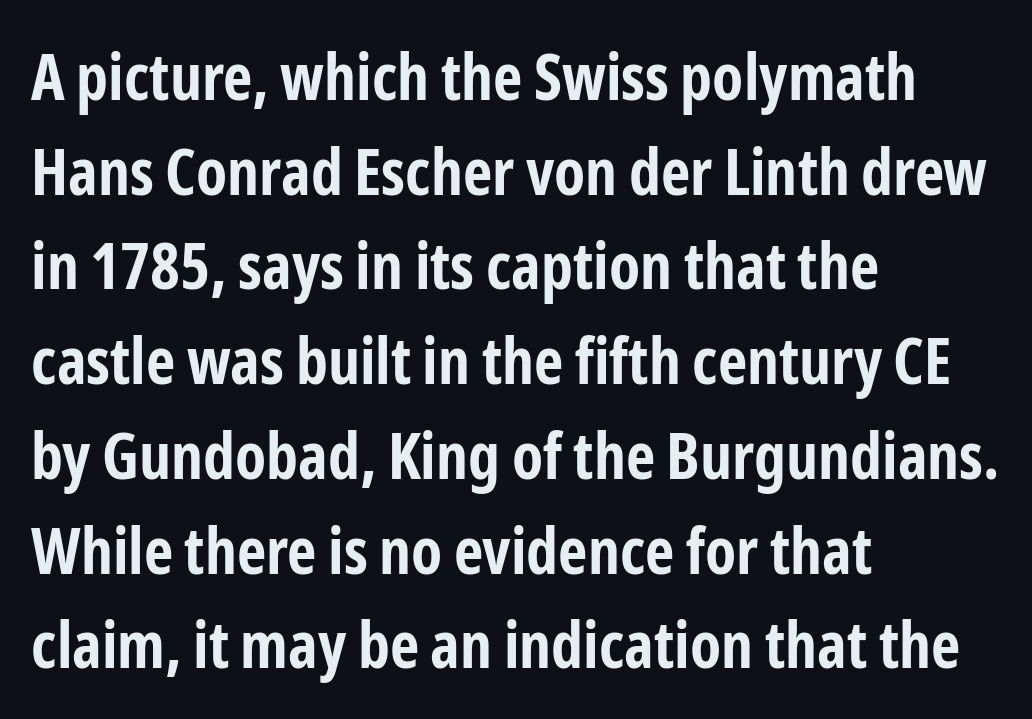
Q: Is the text bold? A: Yes.
Q: Is the text italic (slanted)? A: No, it is upright.
Q: Is the typeface a serif or a sans-serif typeface? A: Sans-serif.
Q: Is the text underlined? A: No.
Q: How is the paragraph aligned? A: Left-aligned.
Q: Is the spacing between letters normal or unusually wide? A: Normal.
Q: Is the spacing between lines tight, normal or loose? A: Normal.
Q: Width (condensed, normal, or wide)? A: Condensed.
Q: Stroke contrast? A: Low.
Q: x-height? A: Medium.
Q: Monospaced? A: No.
